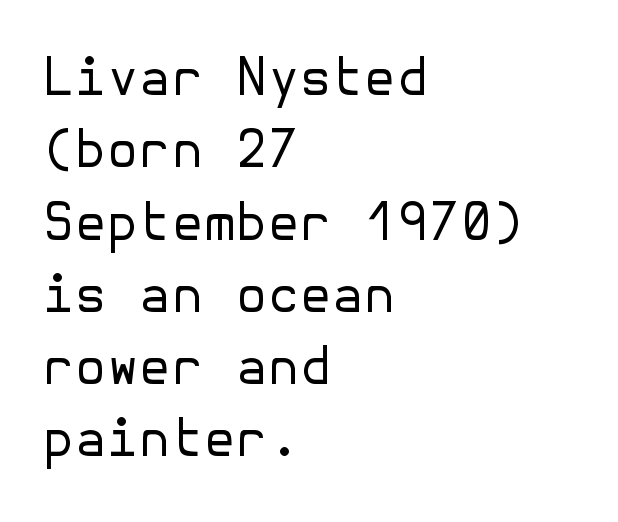
{"serif": "no", "italic": "no", "bold": "no", "weight": "regular", "width": "normal", "stroke_contrast": "low", "x_height": "medium", "underline": "no", "align": "left", "line_spacing": "normal", "line_spacing_ratio": 1.39, "letter_spacing": "normal", "letter_spacing_em": 0.0, "glyph_px": 52}
